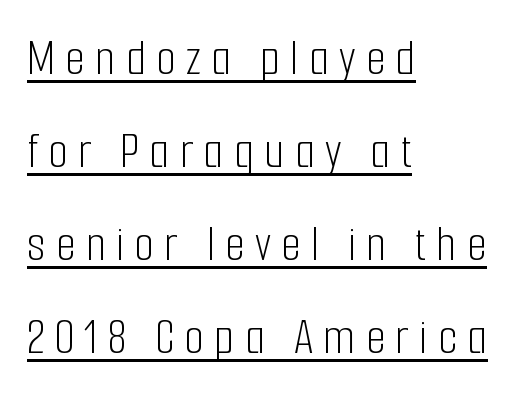
These lines are rendered in a variable-pitch font. The type sits square on the baseline with zero lean. This rendering employs a face without finishing strokes, i.e., a sans-serif. Does the copy run flush right? No — it runs flush left. Emphasis is given by a line drawn under the lettering.
